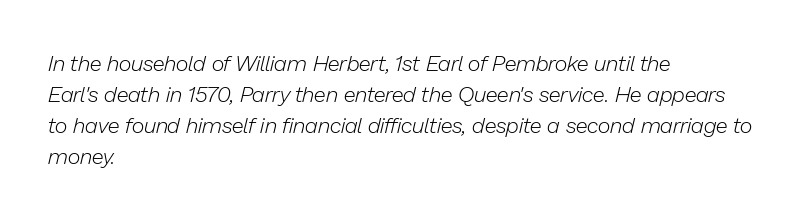
Q: Is the text bold? A: No.
Q: Is the text italic (slanted)? A: Yes, it leans right by about 13 degrees.
Q: Is the text underlined? A: No.
Q: How is the paragraph aligned? A: Left-aligned.
Q: Is the spacing between letters normal or unusually wide? A: Normal.
Q: Is the spacing between lines tight, normal or loose? A: Normal.
